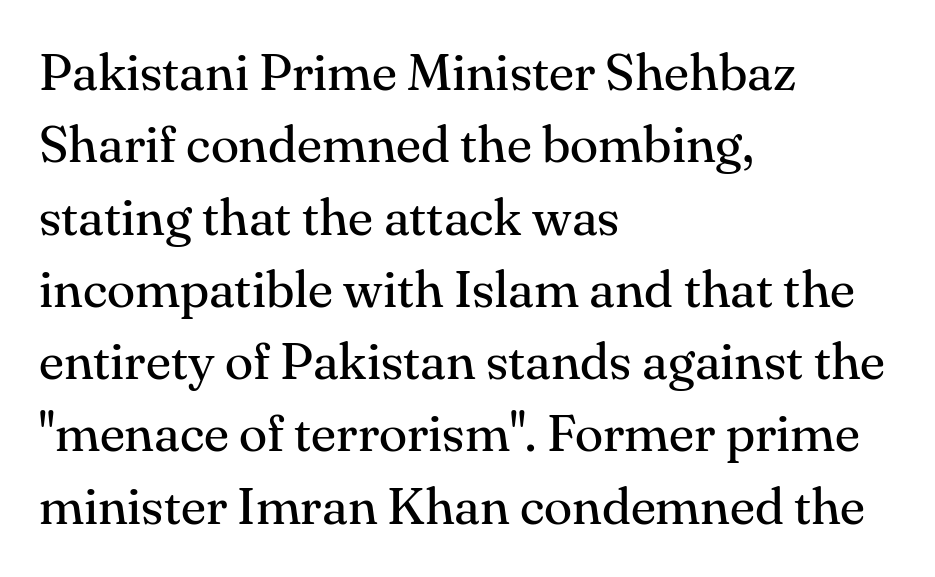
Honestly, there is no underline to notice here at all. A typesetter would label this face a serif. No heavy texture on the line: the type isn't bold. Evenly set lines give the paragraph a standard silhouette.
